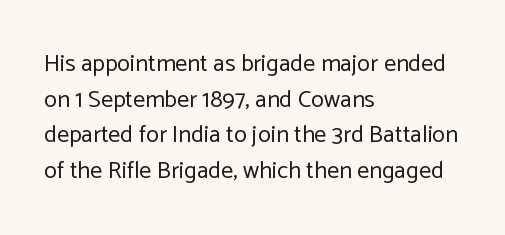
The image shows 24 px text type, upright; set left-aligned, normal line spacing (1.48x), normal letter spacing, not underlined.
